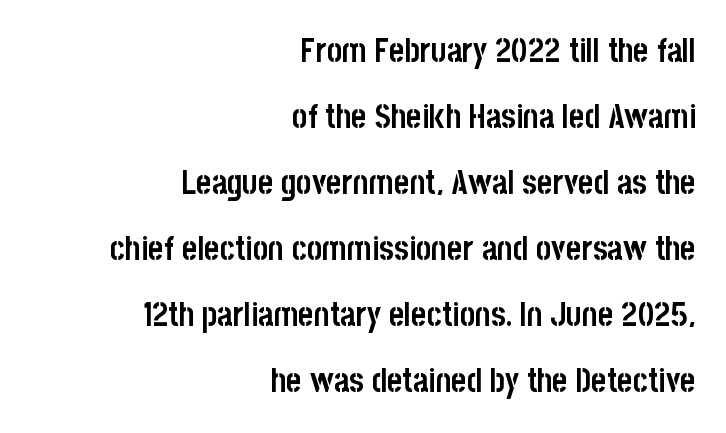
The specimen omits any rule beneath the text block's lines. This is sans-serif lettering, the kind often seen on screens and signage. It's the straight-up-and-down kind of type. Airy leading.
